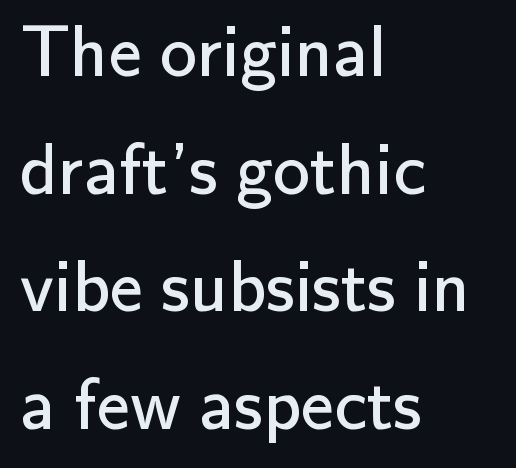
The image shows 74 px regular-weight sans-serif type, upright; set left-aligned, normal line spacing (1.59x), normal letter spacing, not underlined; low stroke contrast and a small x-height.
